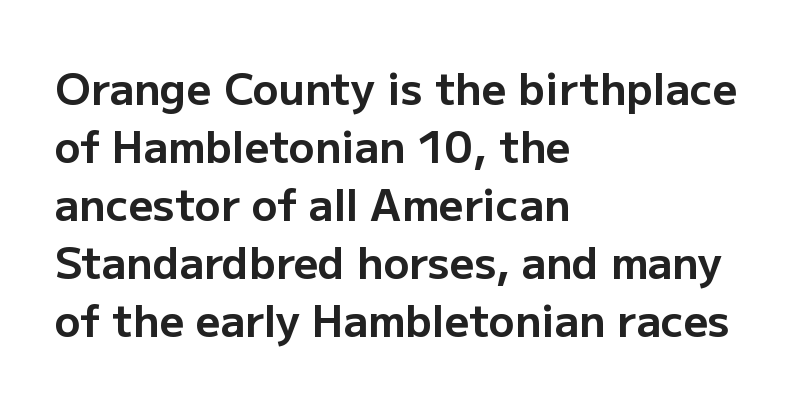
The face used here is proportionally spaced, like ordinary book or web type. Each line starts at the same left margin while the right side varies. Decoration check: the copy has no underline. Does the weight exceed regular? Yes, all the way to bold.
